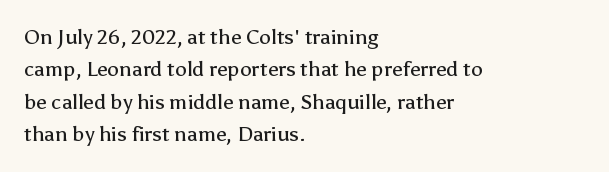
The image shows 21 px text type, upright; set left-aligned, normal line spacing (1.54x), normal letter spacing, not underlined.
